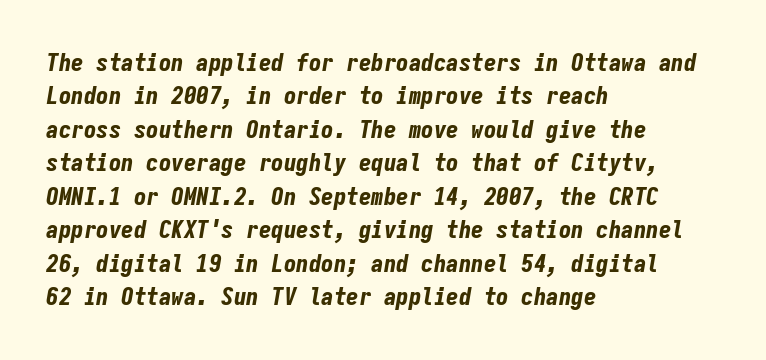
{"italic": "yes", "lean": "right", "slant_degrees": 9, "bold": "yes", "underline": "no", "align": "left", "line_spacing": "normal", "line_spacing_ratio": 1.34, "letter_spacing": "normal", "letter_spacing_em": 0.0, "glyph_px": 25}
